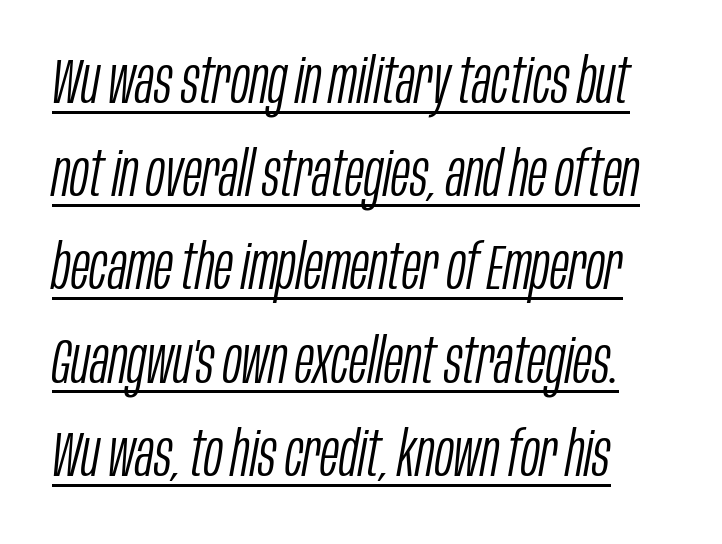
Q: Is the text bold? A: No.
Q: Is the text italic (slanted)? A: Yes, it leans right by about 10 degrees.
Q: Is the text underlined? A: Yes.
Q: Is the spacing between letters normal or unusually wide? A: Normal.
Q: Is the spacing between lines tight, normal or loose? A: Normal.
Q: Width (condensed, normal, or wide)? A: Condensed.
Q: Stroke contrast? A: Low.
Q: x-height? A: Large.
Q: Monospaced? A: No.
